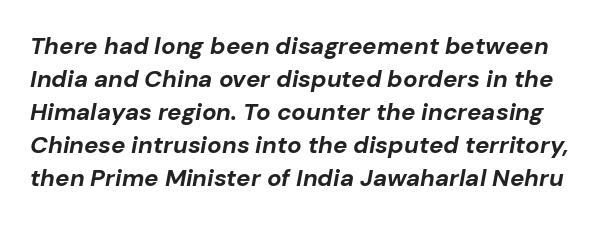
The glyphs look as if they've been sheared to an angle. Quick note: interline space is typical. Pretty heavy lettering here — definitely bold. The space directly below the letters is spotless. Characters follow at the spacing the type designer built in.
